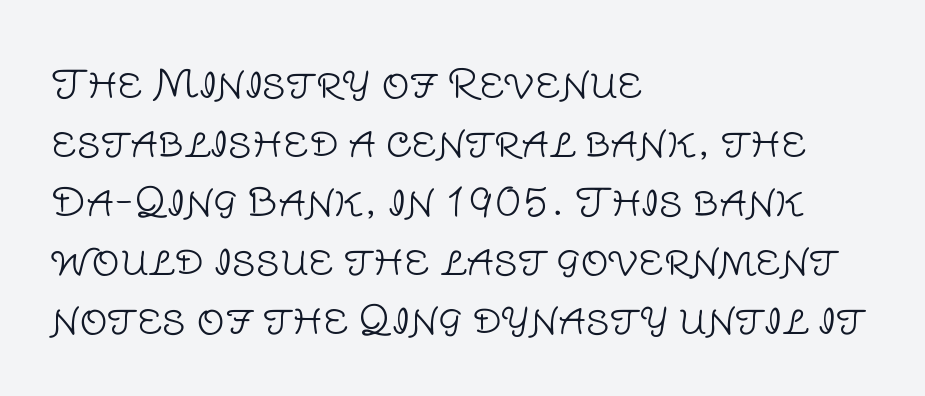
{"serif": "no", "bold": "no", "weight": "light", "width": "normal", "stroke_contrast": "low", "x_height": "large", "monospaced": "no", "underline": "no", "align": "left", "line_spacing": "normal", "line_spacing_ratio": 1.51, "letter_spacing": "normal", "letter_spacing_em": 0.0, "glyph_px": 39}
